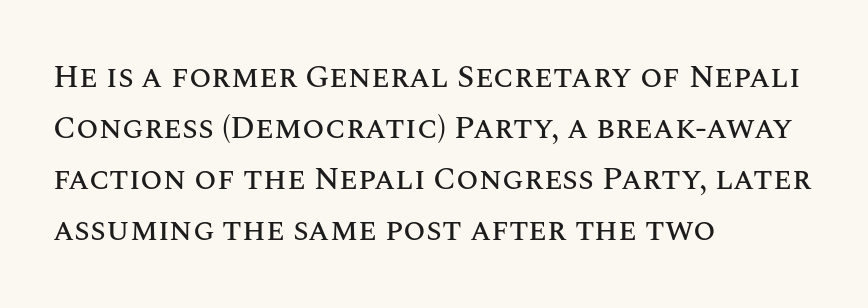
The image shows 32 px text type, upright; set left-aligned, normal line spacing (1.59x), normal letter spacing, not underlined; medium stroke contrast and a large x-height.
